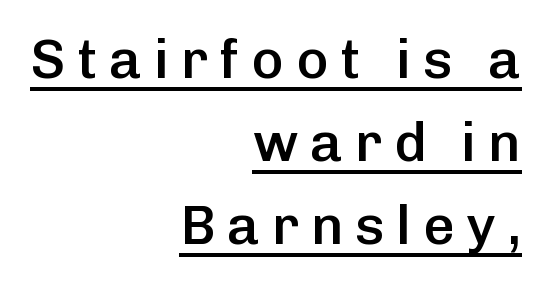
Like a heading marked for emphasis, these lines bear an underscore. Designer's note — italics off, roman on. The rows are spaced the way most documents space them. The typesetter chose a ragged-left arrangement here. The letters advance in unequal steps, a hallmark of proportional type. The face used here is a sans, in the tradition of grotesques and geometrics.
